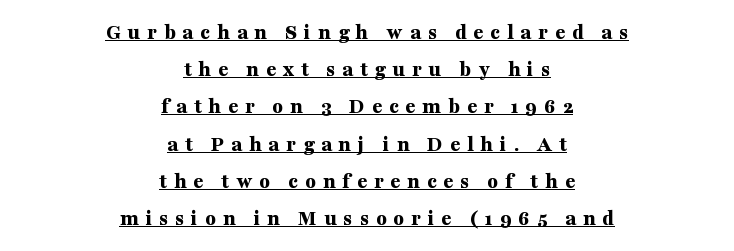
The image shows 22 px bold type, upright; set centered, normal line spacing (1.69x), unusually wide letter spacing (+0.31 em), underlined.
